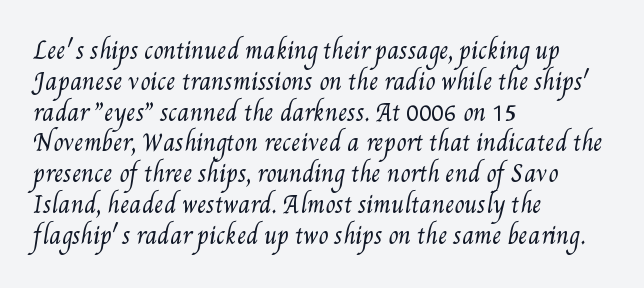
Q: Is the text bold? A: No.
Q: Is the text underlined? A: No.
Q: How is the paragraph aligned? A: Left-aligned.
Q: Is the spacing between letters normal or unusually wide? A: Normal.
Q: Is the spacing between lines tight, normal or loose? A: Normal.
